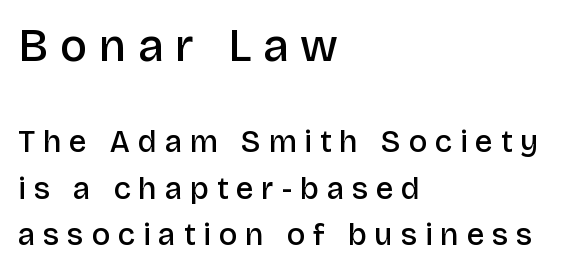
Q: Is the text bold? A: Semi-bold.
Q: Is the text italic (slanted)? A: No, it is upright.
Q: Is the typeface a serif or a sans-serif typeface? A: Sans-serif.
Q: Is the text underlined? A: No.
Q: How is the paragraph aligned? A: Left-aligned.
Q: Is the spacing between letters normal or unusually wide? A: Unusually wide.
Q: Is the spacing between lines tight, normal or loose? A: Normal.
Q: Which block of text is set in a larger size, the first (top) or the second (bottom)? A: The first (top) one.
Q: Width (condensed, normal, or wide)? A: Normal.
Q: Stroke contrast? A: Low.
Q: x-height? A: Large.
Q: Monospaced? A: No.
